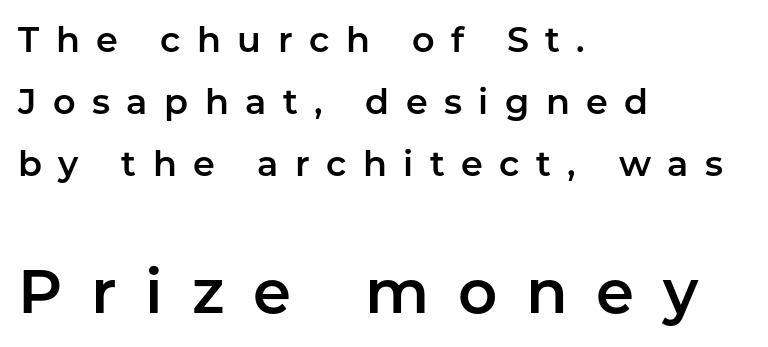
{"serif": "no", "italic": "no", "width": "normal", "stroke_contrast": "low", "x_height": "medium", "monospaced": "no", "underline": "no", "align": "left", "line_spacing_ratio": 1.77, "letter_spacing": "wide", "letter_spacing_em": 0.47, "larger_block": "second", "size_ratio": 1.74, "glyph_px": 61}
